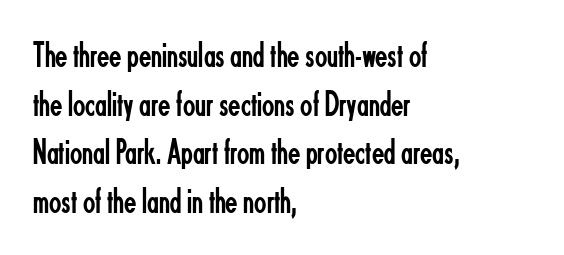
Q: Is the text bold? A: No.
Q: Is the text italic (slanted)? A: No, it is upright.
Q: Is the typeface a serif or a sans-serif typeface? A: Sans-serif.
Q: Is the text underlined? A: No.
Q: How is the paragraph aligned? A: Left-aligned.
Q: Is the spacing between letters normal or unusually wide? A: Normal.
Q: Is the spacing between lines tight, normal or loose? A: Normal.
Q: Width (condensed, normal, or wide)? A: Condensed.
Q: Stroke contrast? A: Low.
Q: x-height? A: Small.
Q: Monospaced? A: No.
